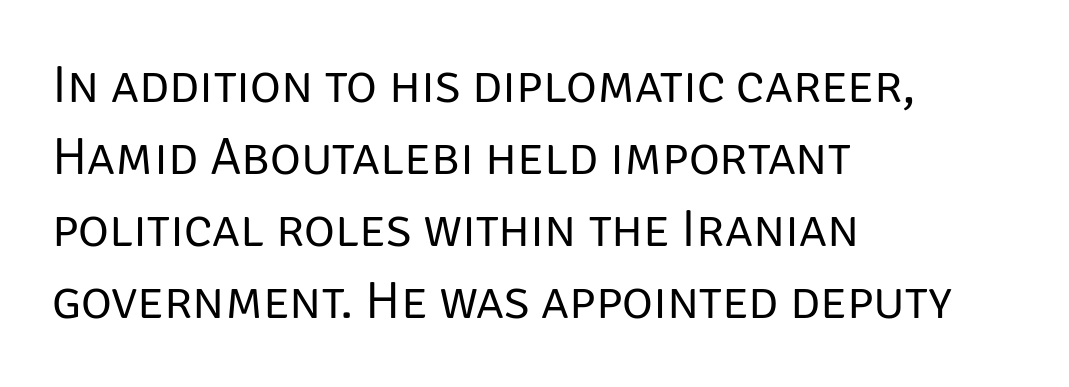
The image shows 53 px regular-weight sans-serif type, upright; set left-aligned, normal line spacing (1.36x), normal letter spacing, not underlined; low stroke contrast and a large x-height.
